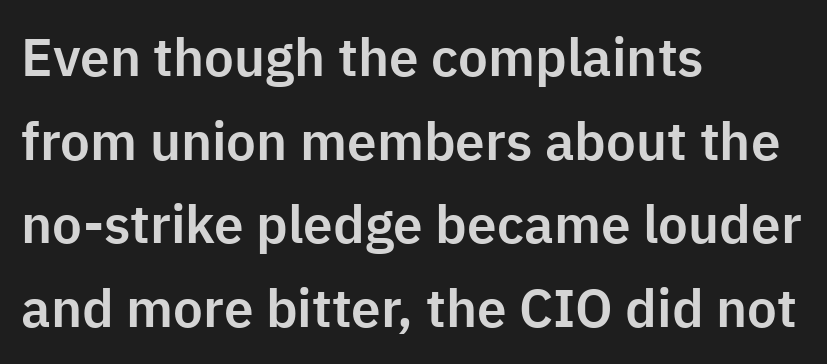
The line texture is even and compact thanks to regular tracking. The lines are quadded left. The lettering holds an erect, upright posture throughout. Regarding leading, the lines here are spaced in the standard way. These lines are rendered in a variable-pitch font.
